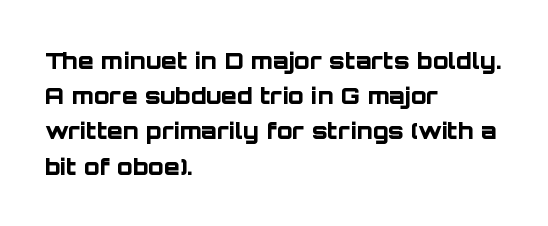
Each new line begins a customary step beneath the previous one. This rendering leaves character spacing at its baseline value. The lettering stays uniformly vertical, giving the passage a roman look. This rendering features lettering with no underline. A student would call this left alignment; a typographer would say flush left, rag right. Is the type bold? Yes — the strokes are clearly thick and heavy.
